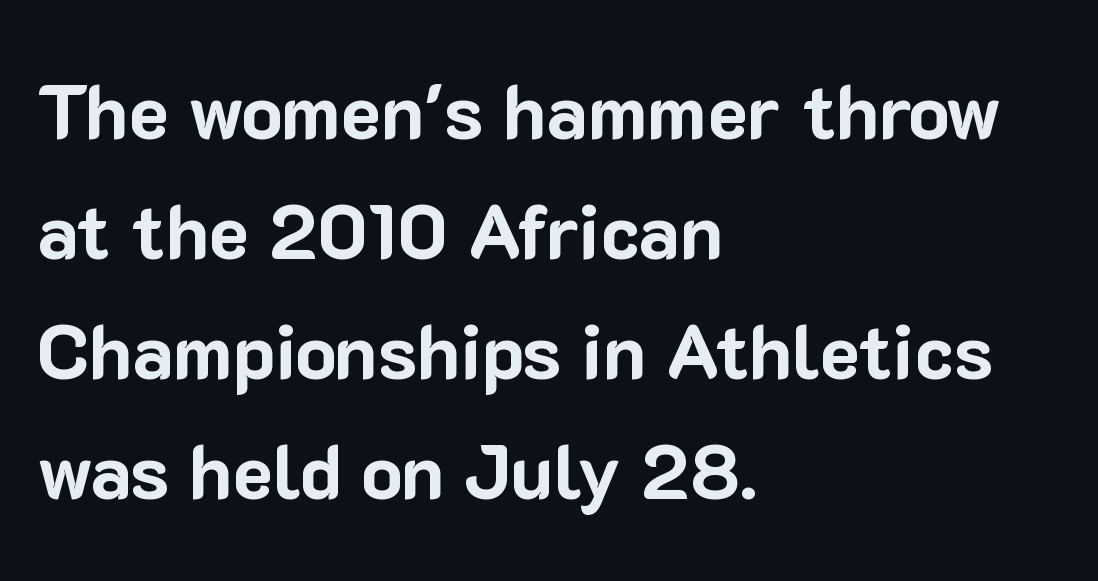
Leading matches the norm, producing a regular column. These lines were composed using upright roman letters. The letters sit at their default tracking, neither squeezed nor spread. Serif or sans? Sans — the stroke terminals are bare. Clear beneath every line of the passage. Character widths vary here, with narrow letters taking less room than wide ones.
